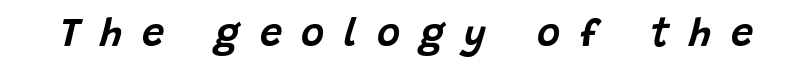
The passage shown is not underscored anywhere. You can tell it's italic because the verticals aren't actually vertical. Here the designer chose a conventional face with non-uniform glyph widths. Letter spacing: wide.
